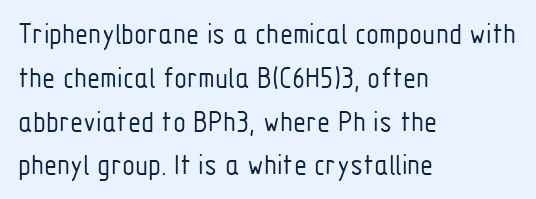
{"serif": "no", "italic": "no", "bold": "no", "weight": "light", "width": "condensed", "stroke_contrast": "low", "x_height": "medium", "monospaced": "no", "underline": "no", "align": "left", "line_spacing": "normal", "line_spacing_ratio": 1.46, "letter_spacing": "normal", "letter_spacing_em": 0.0, "glyph_px": 30}
